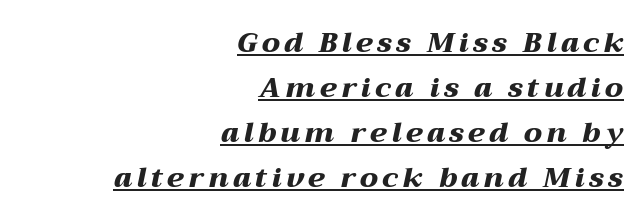
The image shows 28 px heavy, wide type, italic (leaning right); set right-aligned, normal line spacing (1.61x), underlined; medium stroke contrast and a medium x-height.
